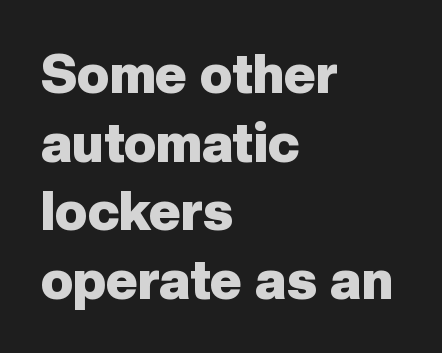
Q: Is the text bold? A: Yes.
Q: Is the text italic (slanted)? A: No, it is upright.
Q: Is the typeface a serif or a sans-serif typeface? A: Sans-serif.
Q: Is the text underlined? A: No.
Q: How is the paragraph aligned? A: Left-aligned.
Q: Is the spacing between letters normal or unusually wide? A: Normal.
Q: Is the spacing between lines tight, normal or loose? A: Normal.
Q: Width (condensed, normal, or wide)? A: Normal.
Q: Stroke contrast? A: Low.
Q: x-height? A: Medium.
Q: Monospaced? A: No.
